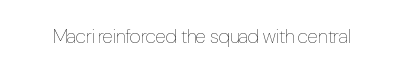
Q: Is the text bold? A: No.
Q: Is the text italic (slanted)? A: No, it is upright.
Q: Is the text underlined? A: No.
Q: Is the spacing between letters normal or unusually wide? A: Normal.
